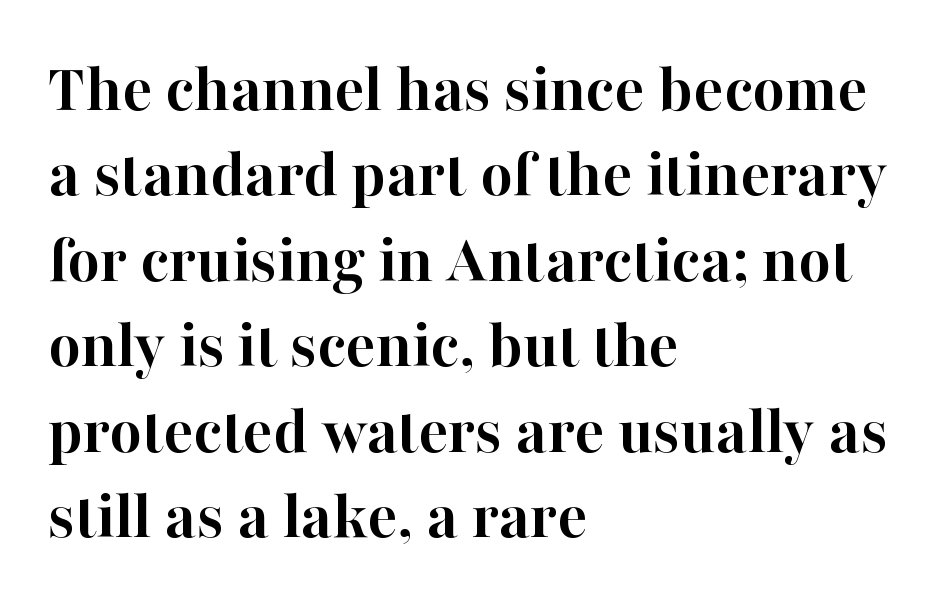
The letters advance in unequal steps, a hallmark of proportional type. This sample uses a serif face. The baseline area is clear. Characters follow at the spacing the type designer built in.
